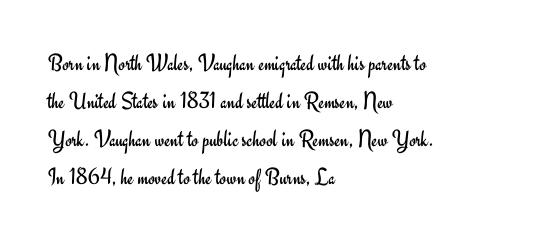
The image shows 24 px text type; set left-aligned, normal line spacing (1.58x), normal letter spacing, not underlined.
